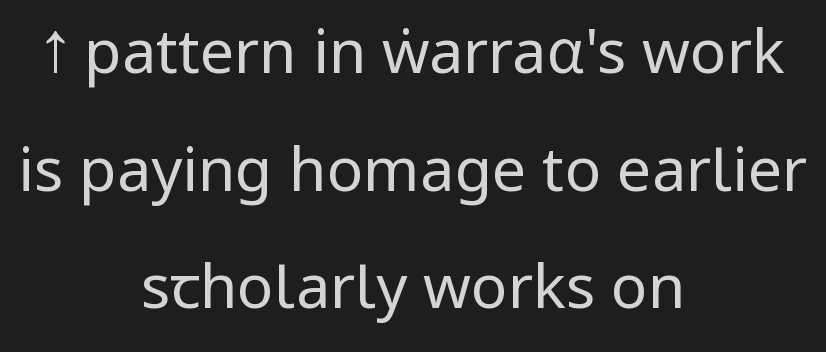
Q: Is the text bold? A: No.
Q: Is the text italic (slanted)? A: No, it is upright.
Q: Is the typeface a serif or a sans-serif typeface? A: Sans-serif.
Q: Is the text underlined? A: No.
Q: How is the paragraph aligned? A: Centered.
Q: Is the spacing between letters normal or unusually wide? A: Normal.
Q: Is the spacing between lines tight, normal or loose? A: Loose.
Q: Width (condensed, normal, or wide)? A: Condensed.
Q: Stroke contrast? A: Low.
